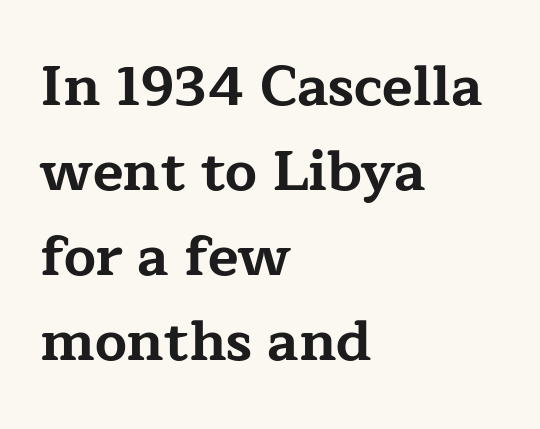
{"serif": "yes", "italic": "no", "bold": "yes", "weight": "bold", "width": "wide", "stroke_contrast": "low", "x_height": "medium", "monospaced": "no", "underline": "no", "align": "left", "line_spacing": "normal", "line_spacing_ratio": 1.52, "letter_spacing": "normal", "letter_spacing_em": 0.0, "glyph_px": 56}
